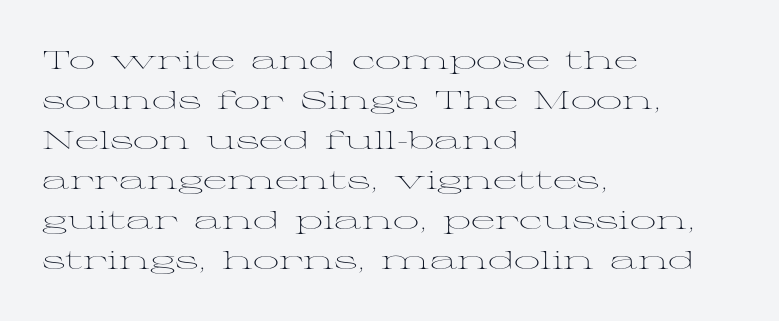
The image shows 26 px text type, upright; set left-aligned, normal line spacing (1.54x), normal letter spacing, not underlined.
